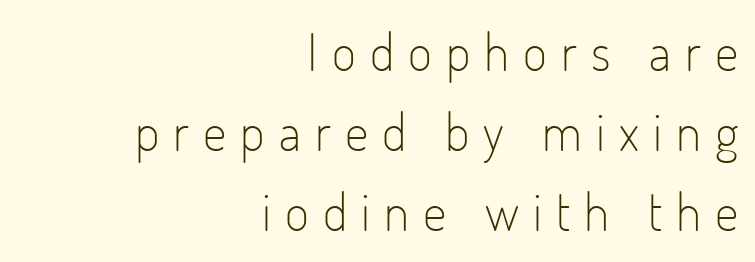
The image shows 52 px light, condensed sans-serif type, upright; set right-aligned, normal line spacing (1.54x), unusually wide letter spacing (+0.27 em), not underlined; low stroke contrast and a small x-height.
